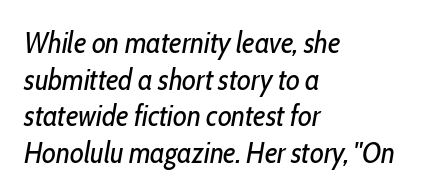
This rendering uses left alignment, leaving the right contour irregular. Type without underlining. The typesetting does not lean heavy: it is not bold. Look at the tracking — it's just the regular setting, nothing added. Would a proofreader flag this as italicized? Yes. The face used here is proportionally spaced, like ordinary book or web type.
